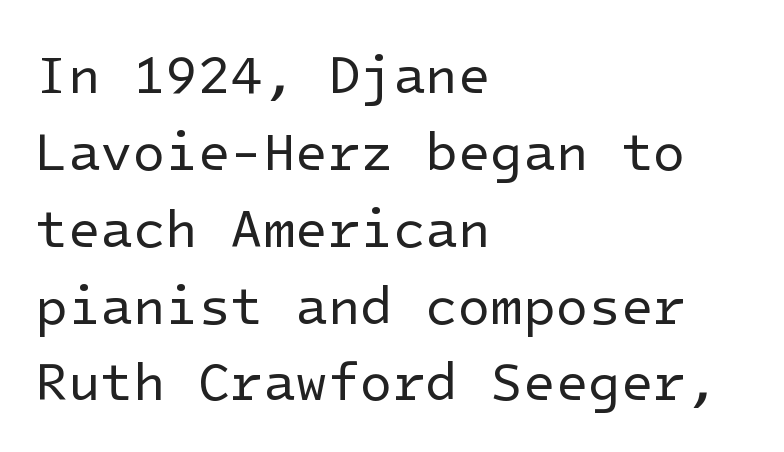
The image shows 53 px regular-weight sans-serif type, upright; set left-aligned, normal line spacing (1.45x), normal letter spacing, not underlined; low stroke contrast and a medium x-height.
